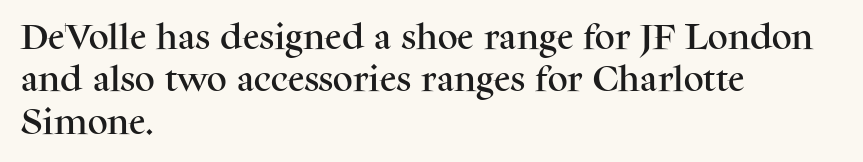
The image shows 28 px serif type, upright; set left-aligned, normal line spacing (1.51x), normal letter spacing, not underlined; medium stroke contrast and a medium x-height.
